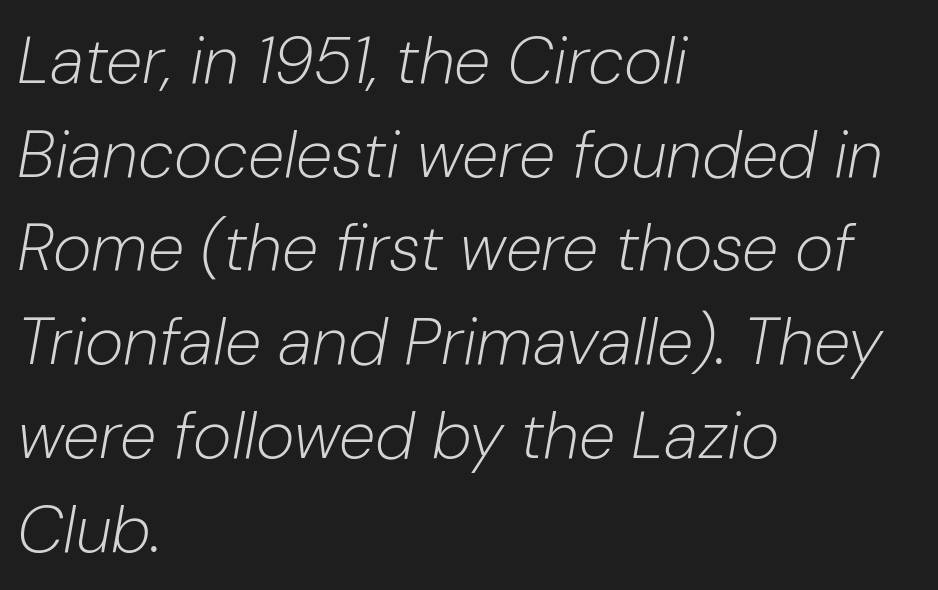
Q: Is the text bold? A: No.
Q: Is the text italic (slanted)? A: Yes, it leans right by about 10 degrees.
Q: Is the text underlined? A: No.
Q: How is the paragraph aligned? A: Left-aligned.
Q: Is the spacing between letters normal or unusually wide? A: Normal.
Q: Is the spacing between lines tight, normal or loose? A: Normal.
Q: Width (condensed, normal, or wide)? A: Normal.
Q: Stroke contrast? A: Low.
Q: x-height? A: Medium.
Q: Monospaced? A: No.
